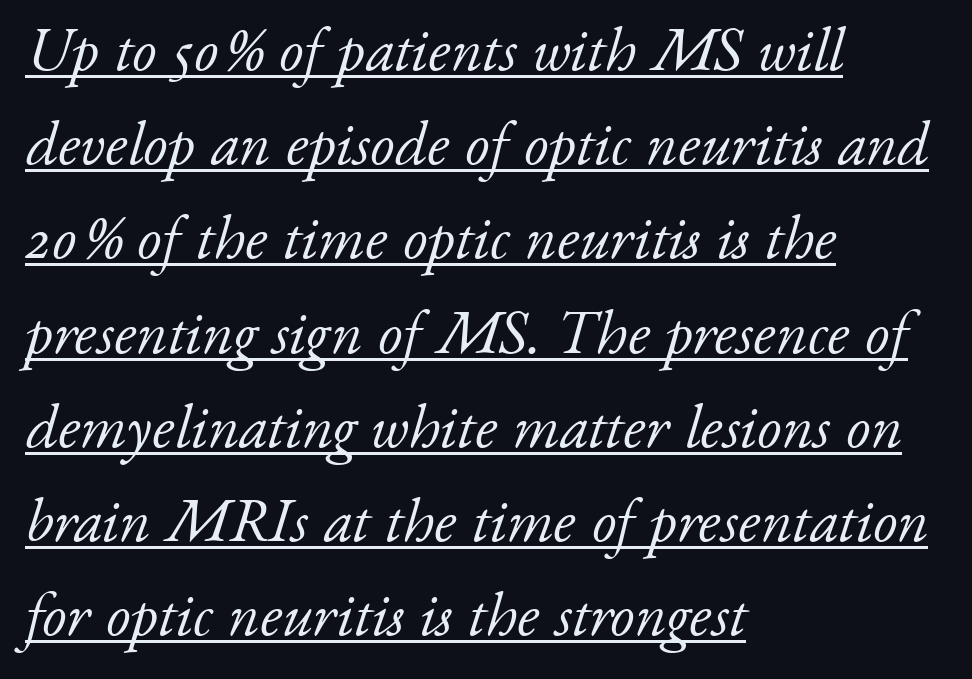
{"serif": "yes", "italic": "yes", "lean": "right", "slant_degrees": 17, "bold": "no", "weight": "light", "width": "normal", "stroke_contrast": "low", "x_height": "small", "monospaced": "no", "underline": "yes", "align": "left", "line_spacing": "normal", "line_spacing_ratio": 1.52, "letter_spacing": "normal", "letter_spacing_em": 0.0, "glyph_px": 62}
